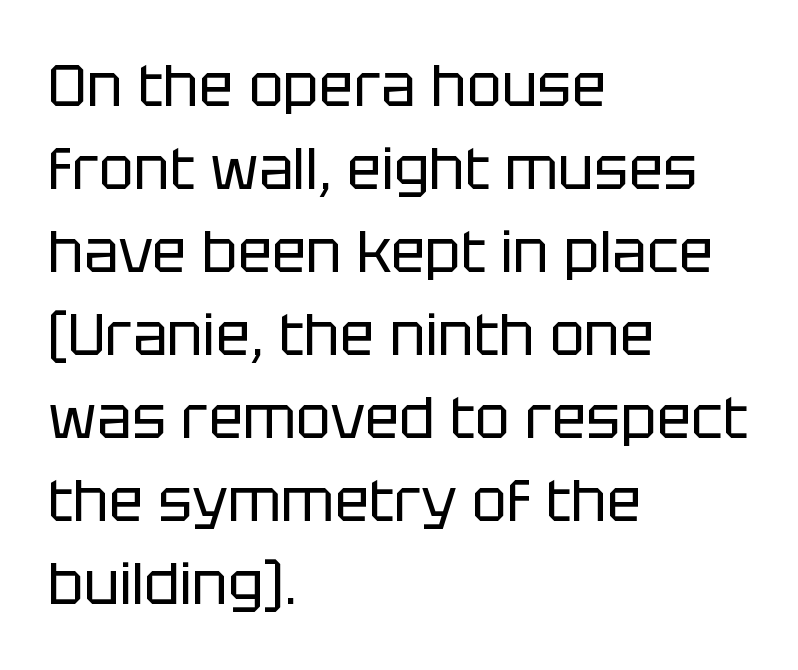
Q: Is the text bold? A: No.
Q: Is the text italic (slanted)? A: No, it is upright.
Q: Is the typeface a serif or a sans-serif typeface? A: Sans-serif.
Q: Is the text underlined? A: No.
Q: How is the paragraph aligned? A: Left-aligned.
Q: Is the spacing between letters normal or unusually wide? A: Normal.
Q: Is the spacing between lines tight, normal or loose? A: Normal.
Q: Width (condensed, normal, or wide)? A: Normal.
Q: Stroke contrast? A: Low.
Q: x-height? A: Large.
Q: Monospaced? A: No.
